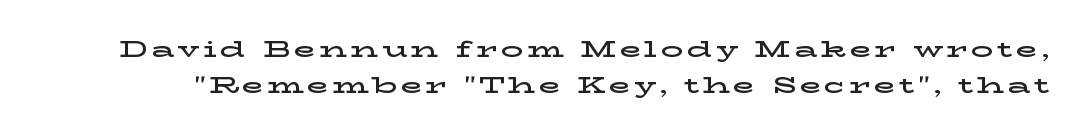
The specimen omits any rule beneath the text block's lines. Normally led — the rows are evenly, conventionally spaced. It's the straight-up-and-down kind of type.
